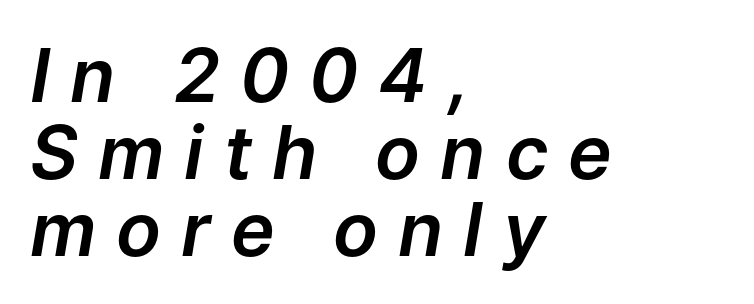
The image shows 74 px text type, italic (leaning right); set left-aligned, tight line spacing (1.04x), unusually wide letter spacing (+0.27 em), not underlined; low stroke contrast and a medium x-height.
